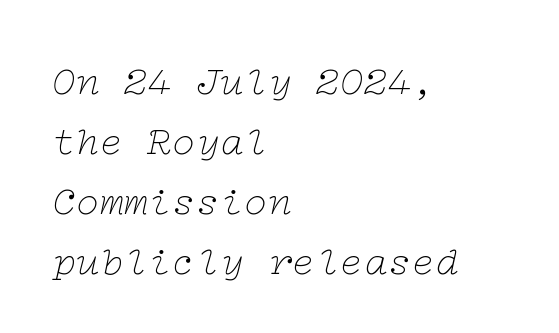
The image shows 40 px thin, wide serif type, italic (leaning right); set left-aligned, normal line spacing (1.5x), normal letter spacing, not underlined; low stroke contrast and a medium x-height.
